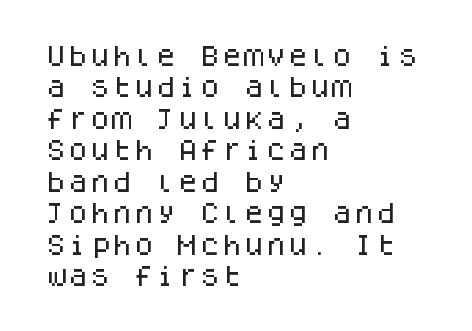
Q: Is the text italic (slanted)? A: No, it is upright.
Q: Is the text underlined? A: No.
Q: How is the paragraph aligned? A: Left-aligned.
Q: Is the spacing between letters normal or unusually wide? A: Normal.
Q: Is the spacing between lines tight, normal or loose? A: Normal.
